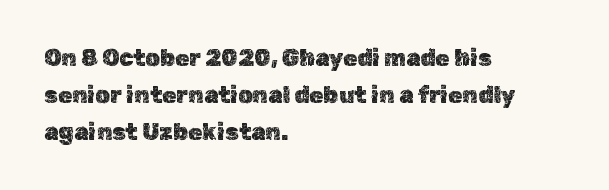
The image shows 23 px text type, upright; set left-aligned, normal line spacing (1.6x), normal letter spacing, not underlined.
